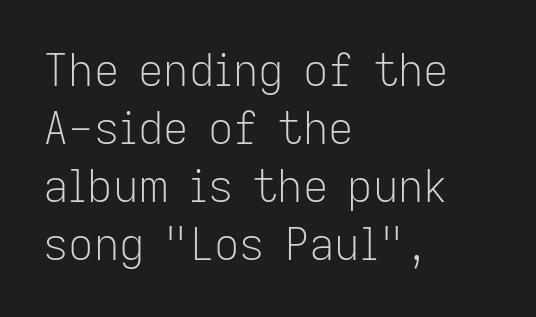
The image shows 44 px light sans-serif type, upright; set left-aligned, normal line spacing (1.32x), normal letter spacing, not underlined; low stroke contrast and a medium x-height.
